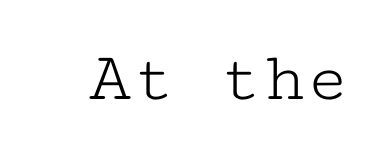
The image shows 72 px light, wide serif type, upright, monospaced; set normal letter spacing, not underlined; low stroke contrast and a medium x-height.
